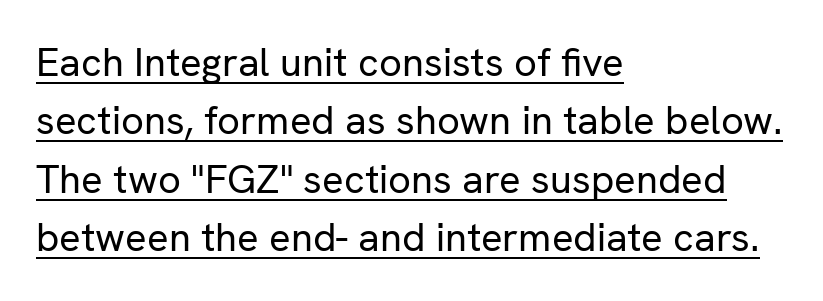
Q: Is the text bold? A: No.
Q: Is the text italic (slanted)? A: No, it is upright.
Q: Is the typeface a serif or a sans-serif typeface? A: Sans-serif.
Q: Is the text underlined? A: Yes.
Q: How is the paragraph aligned? A: Left-aligned.
Q: Is the spacing between letters normal or unusually wide? A: Normal.
Q: Is the spacing between lines tight, normal or loose? A: Normal.
Q: Width (condensed, normal, or wide)? A: Normal.
Q: Stroke contrast? A: Low.
Q: x-height? A: Medium.
Q: Monospaced? A: No.
